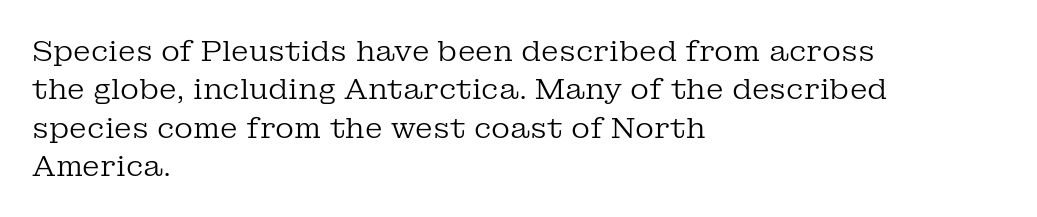
{"serif": "yes", "italic": "no", "bold": "no", "weight": "regular", "width": "normal", "stroke_contrast": "low", "x_height": "medium", "monospaced": "no", "underline": "no", "align": "left", "line_spacing": "normal", "line_spacing_ratio": 1.32, "letter_spacing": "normal", "letter_spacing_em": 0.0, "glyph_px": 29}
